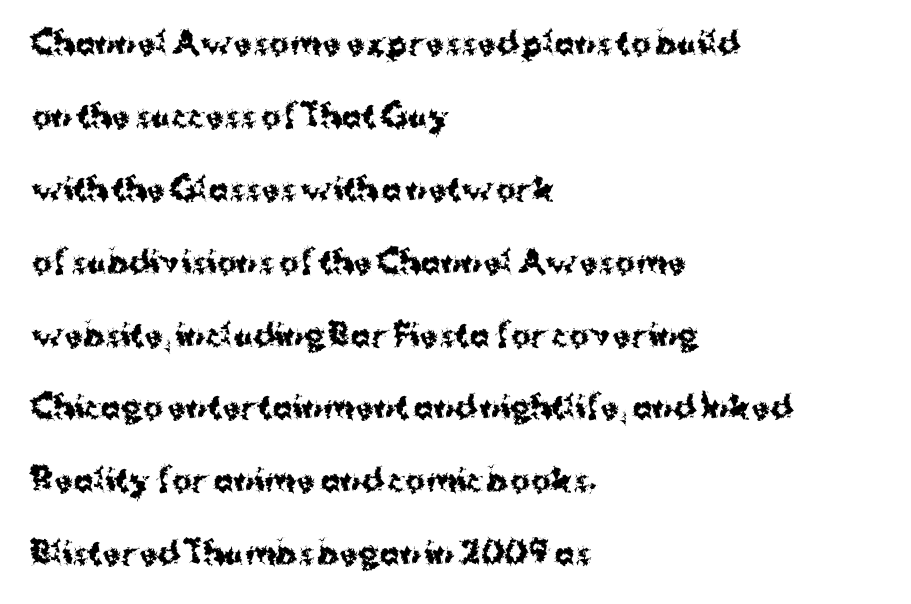
The image shows 30 px bold sans-serif type, upright; set left-aligned, loose line spacing (2.43x), normal letter spacing, not underlined; medium stroke contrast and a medium x-height.
